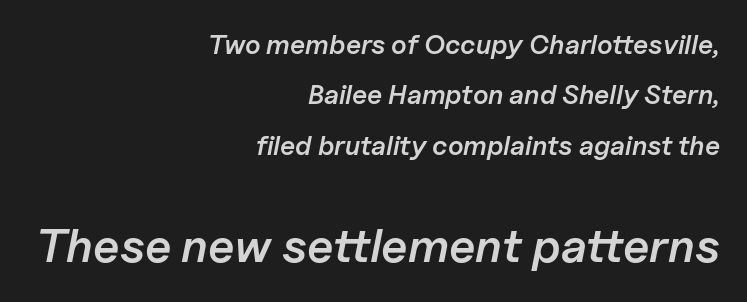
The rendering enlarges the type as you move from the upper chunk to the lower. Is the type slanted? Yes — the strokes lean at a clear angle. Check the space under the baseline: it is left empty. Varying glyph widths throughout — classic text-font behaviour.
